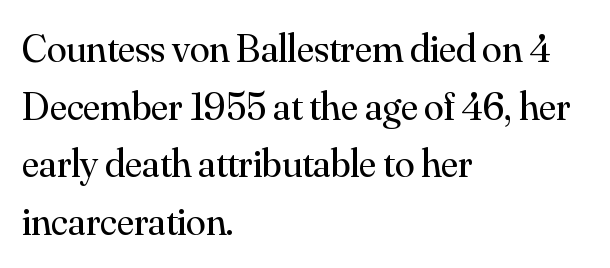
Q: Is the text bold? A: No.
Q: Is the text italic (slanted)? A: No, it is upright.
Q: Is the typeface a serif or a sans-serif typeface? A: Serif.
Q: Is the text underlined? A: No.
Q: How is the paragraph aligned? A: Left-aligned.
Q: Is the spacing between letters normal or unusually wide? A: Normal.
Q: Is the spacing between lines tight, normal or loose? A: Normal.
Q: Width (condensed, normal, or wide)? A: Normal.
Q: Stroke contrast? A: Medium.
Q: x-height? A: Small.
Q: Monospaced? A: No.
